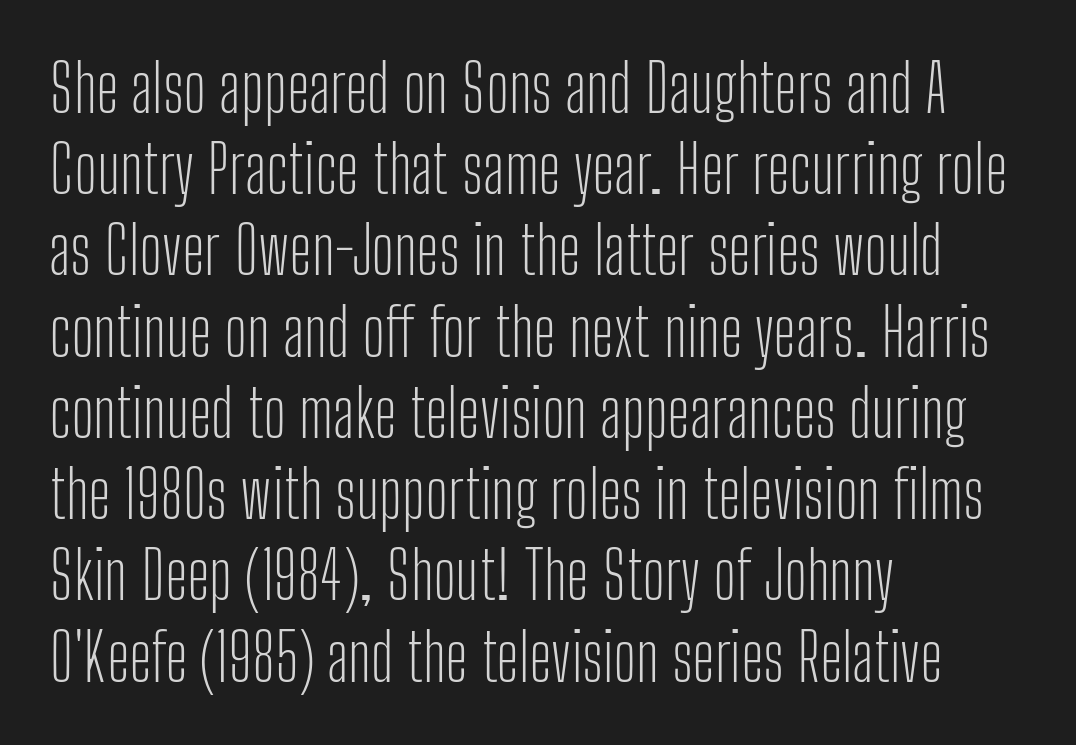
Q: Is the text bold? A: No.
Q: Is the text italic (slanted)? A: No, it is upright.
Q: Is the typeface a serif or a sans-serif typeface? A: Sans-serif.
Q: Is the text underlined? A: No.
Q: How is the paragraph aligned? A: Left-aligned.
Q: Is the spacing between letters normal or unusually wide? A: Normal.
Q: Is the spacing between lines tight, normal or loose? A: Normal.
Q: Width (condensed, normal, or wide)? A: Condensed.
Q: Stroke contrast? A: Low.
Q: x-height? A: Medium.
Q: Monospaced? A: No.
